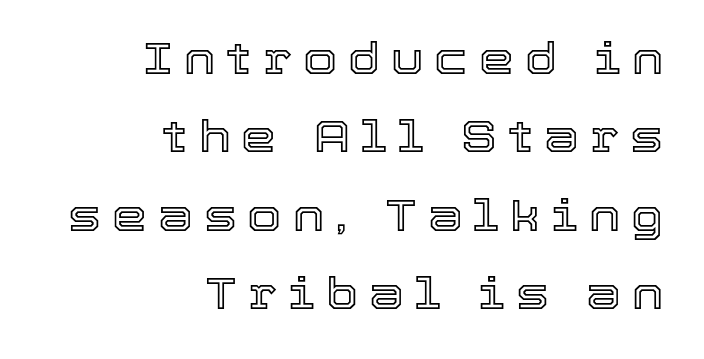
{"italic": "no", "width": "normal", "x_height": "medium", "monospaced": "no", "underline": "no", "align": "right", "line_spacing_ratio": 1.78, "letter_spacing": "wide", "letter_spacing_em": 0.25, "glyph_px": 44}
